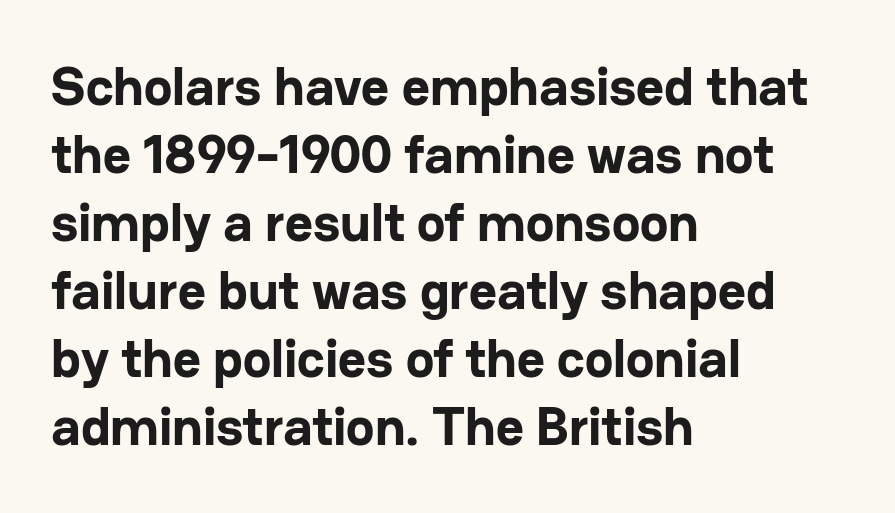
{"serif": "no", "italic": "no", "bold": "yes", "weight": "bold", "width": "normal", "stroke_contrast": "low", "x_height": "medium", "monospaced": "no", "underline": "no", "align": "left", "line_spacing": "normal", "line_spacing_ratio": 1.26, "letter_spacing": "normal", "letter_spacing_em": 0.0, "glyph_px": 54}
